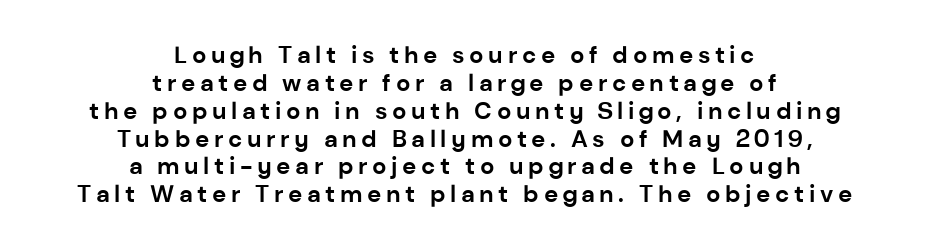
The image shows 24 px bold type, upright; set centered, line spacing 1.16x, not underlined.
